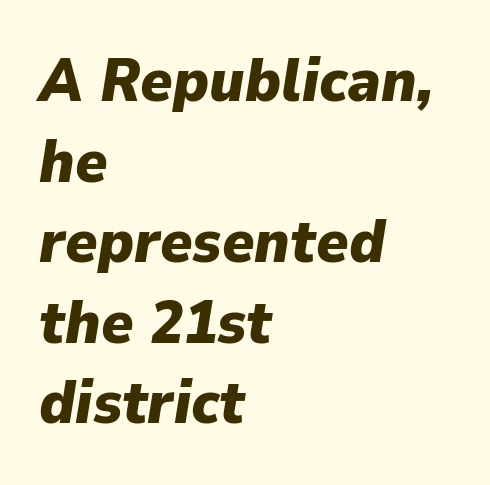
A full-strength bold gives these letters their thick strokes. A typesetter would call this leading conventional body-copy spacing. The lines are quadded left. Letters rest on an invisible, unmarked baseline.
